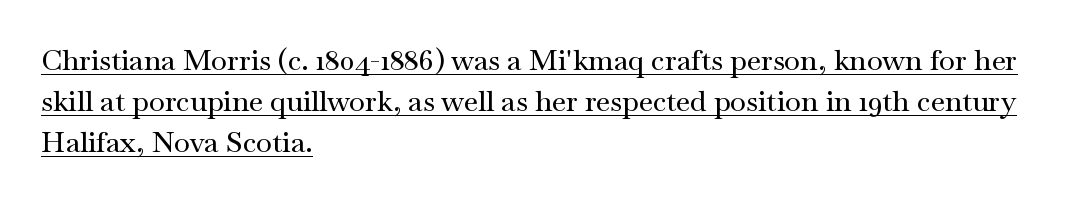
Q: Is the text italic (slanted)? A: No, it is upright.
Q: Is the typeface a serif or a sans-serif typeface? A: Serif.
Q: Is the text underlined? A: Yes.
Q: How is the paragraph aligned? A: Left-aligned.
Q: Is the spacing between letters normal or unusually wide? A: Normal.
Q: Is the spacing between lines tight, normal or loose? A: Normal.
Q: Width (condensed, normal, or wide)? A: Wide.
Q: Stroke contrast? A: Medium.
Q: x-height? A: Small.
Q: Monospaced? A: No.
